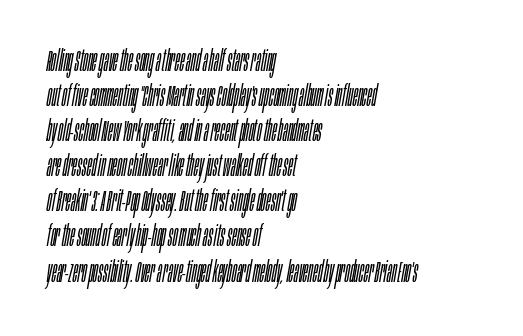
The image shows 29 px light, condensed type, italic (leaning right); set left-aligned, line spacing 1.21x, normal letter spacing, not underlined; low stroke contrast and a large x-height.
